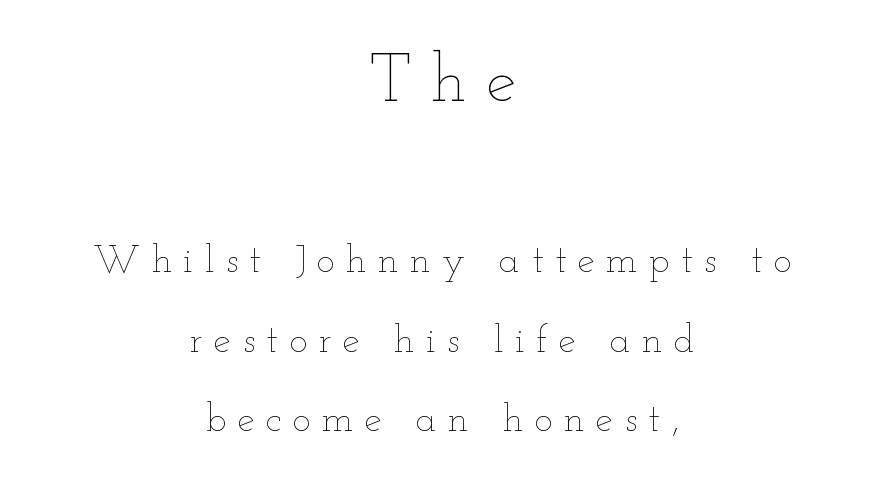
Style check: upright. Honestly, there is no underline to notice here at all. This sample trades compactness for vertical openness between lines. The passage shown begins with its larger block and ends with its smaller one.
